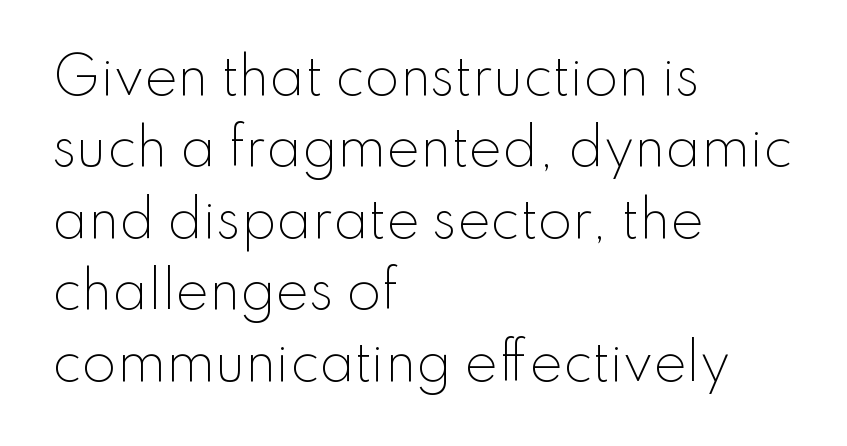
The image shows 50 px light sans-serif type, upright; set left-aligned, normal line spacing (1.43x), normal letter spacing, not underlined; low stroke contrast and a small x-height.
